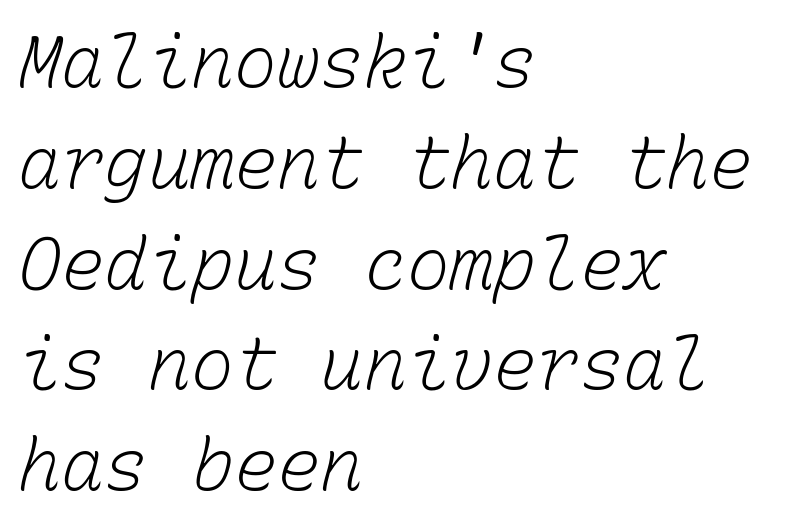
The image shows 72 px light type, monospaced; set left-aligned, normal line spacing (1.4x), normal letter spacing, not underlined; low stroke contrast and a medium x-height.
